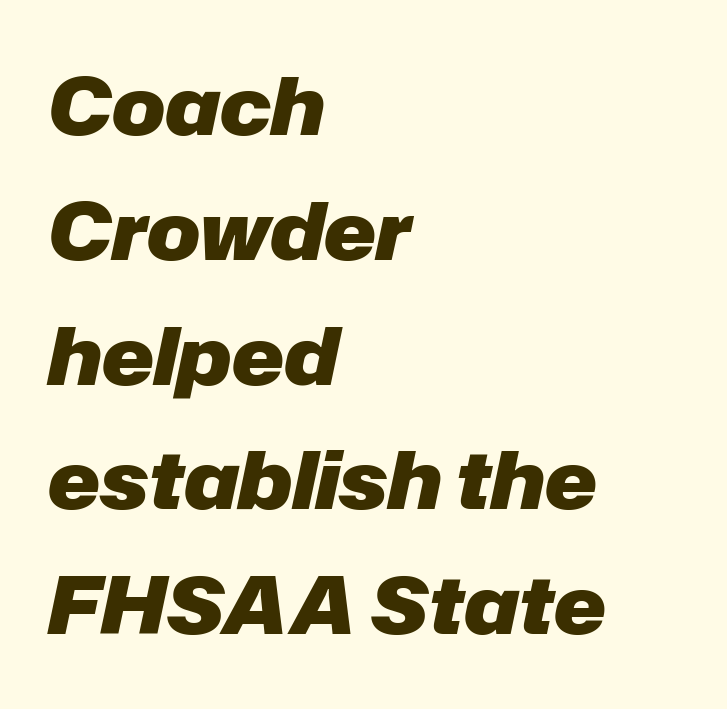
The image shows 79 px heavy type, italic (leaning right); set left-aligned, normal line spacing (1.58x), normal letter spacing, not underlined; low stroke contrast and a medium x-height.
